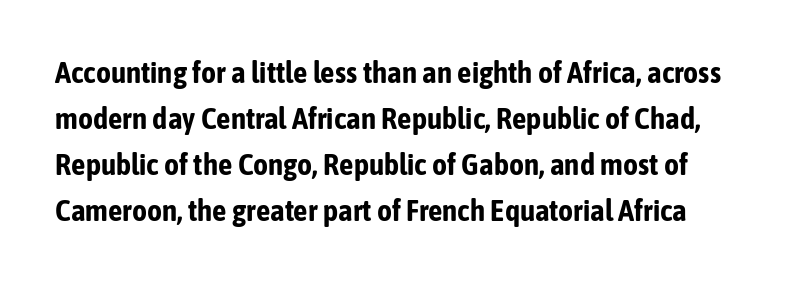
Q: Is the text bold? A: Yes.
Q: Is the text italic (slanted)? A: No, it is upright.
Q: Is the typeface a serif or a sans-serif typeface? A: Sans-serif.
Q: Is the text underlined? A: No.
Q: Is the spacing between letters normal or unusually wide? A: Normal.
Q: Is the spacing between lines tight, normal or loose? A: Normal.
Q: Width (condensed, normal, or wide)? A: Condensed.
Q: Stroke contrast? A: Low.
Q: x-height? A: Medium.
Q: Monospaced? A: No.
